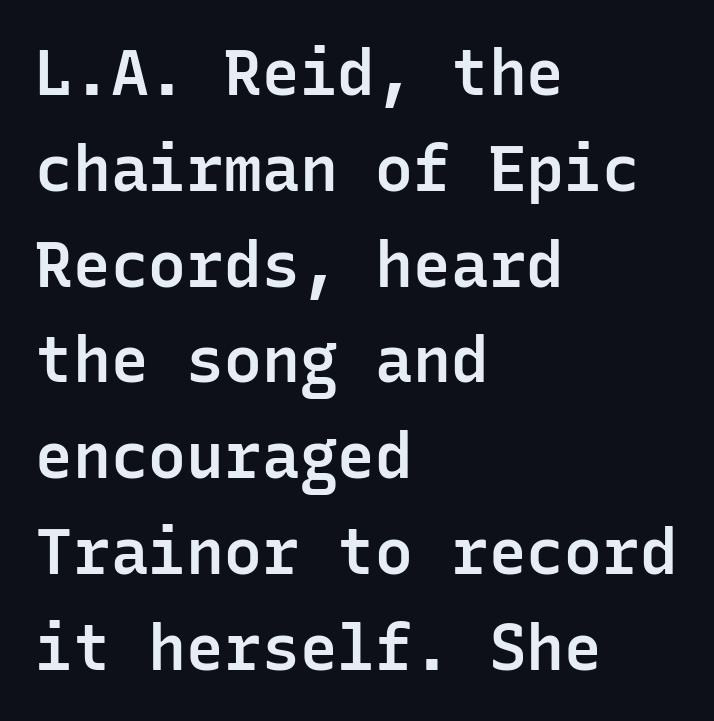
The image shows 63 px semibold sans-serif type, upright, monospaced; set left-aligned, normal line spacing (1.52x), normal letter spacing, not underlined; low stroke contrast and a medium x-height.
